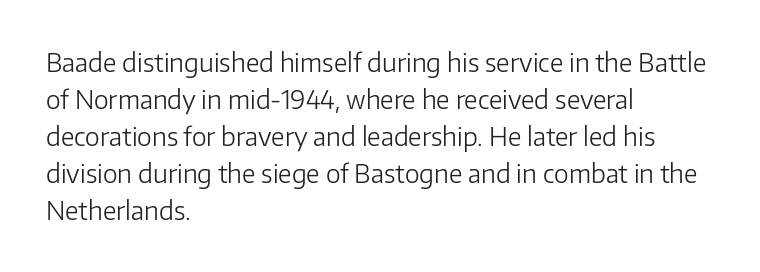
{"italic": "no", "bold": "no", "underline": "no", "align": "left", "line_spacing": "normal", "line_spacing_ratio": 1.48, "letter_spacing": "normal", "letter_spacing_em": 0.0, "glyph_px": 25}
